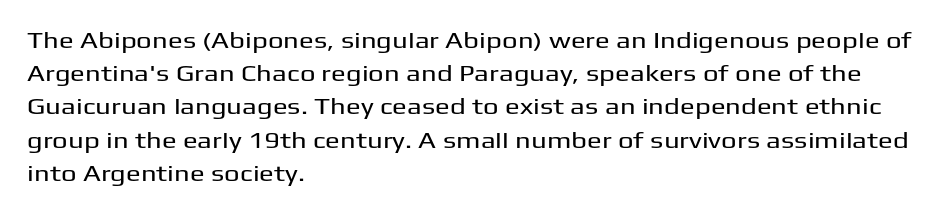
Q: Is the text italic (slanted)? A: No, it is upright.
Q: Is the text underlined? A: No.
Q: How is the paragraph aligned? A: Left-aligned.
Q: Is the spacing between letters normal or unusually wide? A: Normal.
Q: Is the spacing between lines tight, normal or loose? A: Normal.
